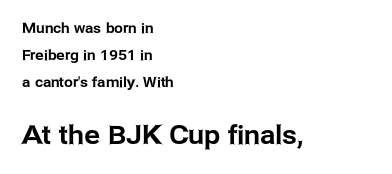
The image shows 26 px text type, upright; set left-aligned, loose line spacing (1.94x), normal letter spacing, not underlined; the second (bottom) block is 1.86x larger.
